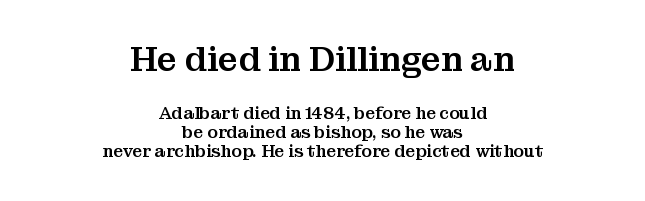
The image shows 34 px serif type, upright; set centered, tight line spacing (1.12x), normal letter spacing, not underlined; the first (top) block is 2.0x larger; medium stroke contrast and a medium x-height.
